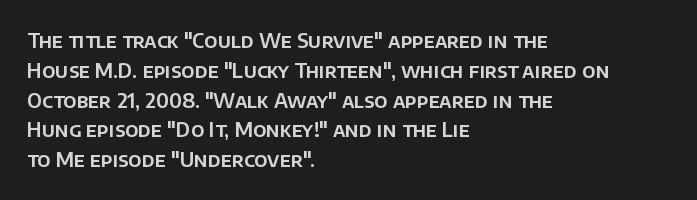
{"italic": "no", "underline": "no", "align": "left", "line_spacing": "normal", "line_spacing_ratio": 1.49, "letter_spacing": "normal", "letter_spacing_em": 0.0, "glyph_px": 20}
